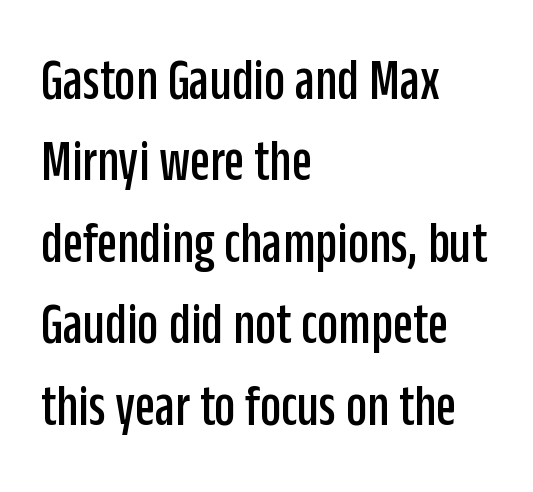
The image shows 59 px condensed sans-serif type, upright; set left-aligned, normal line spacing (1.38x), normal letter spacing, not underlined; low stroke contrast and a large x-height.
